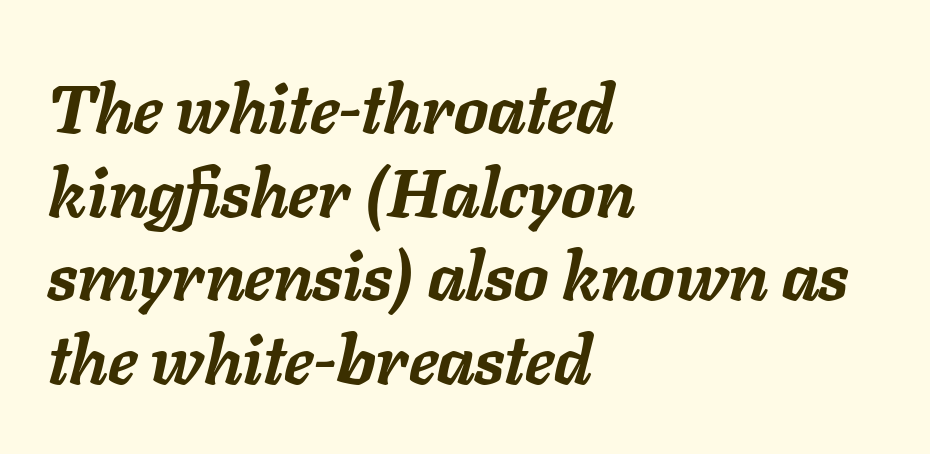
Character widths vary here, with narrow letters taking less room than wide ones. I'd describe the lettering as bold — thick and assertive. The type is set solid horizontally, with unmodified tracking. If you drew a line through each stem, it would be angled.
